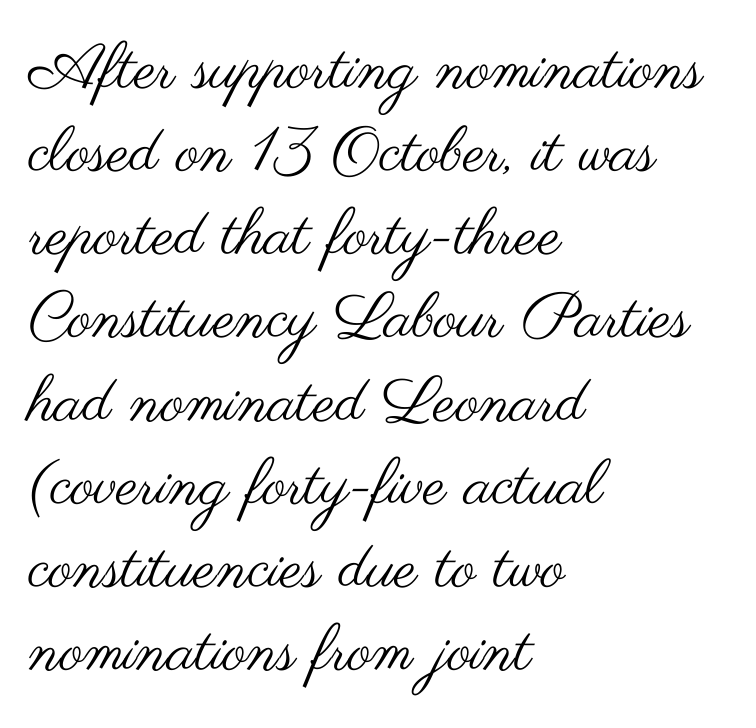
The image shows 63 px regular-weight, wide sans-serif type; set left-aligned, normal line spacing (1.32x), normal letter spacing, not underlined; medium stroke contrast and a small x-height.
